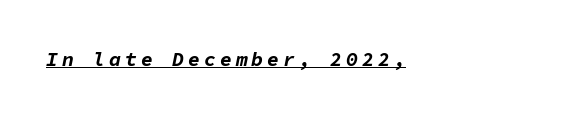
{"italic": "yes", "lean": "right", "slant_degrees": 11, "bold": "yes", "underline": "yes", "align": "left", "glyph_px": 20}
